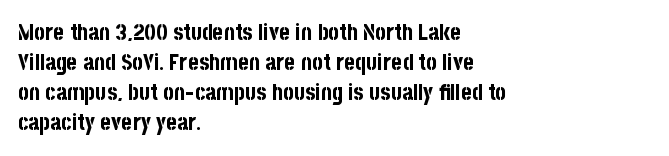
Q: Is the text bold? A: Yes.
Q: Is the text italic (slanted)? A: No, it is upright.
Q: Is the text underlined? A: No.
Q: How is the paragraph aligned? A: Left-aligned.
Q: Is the spacing between letters normal or unusually wide? A: Normal.
Q: Is the spacing between lines tight, normal or loose? A: Normal.
